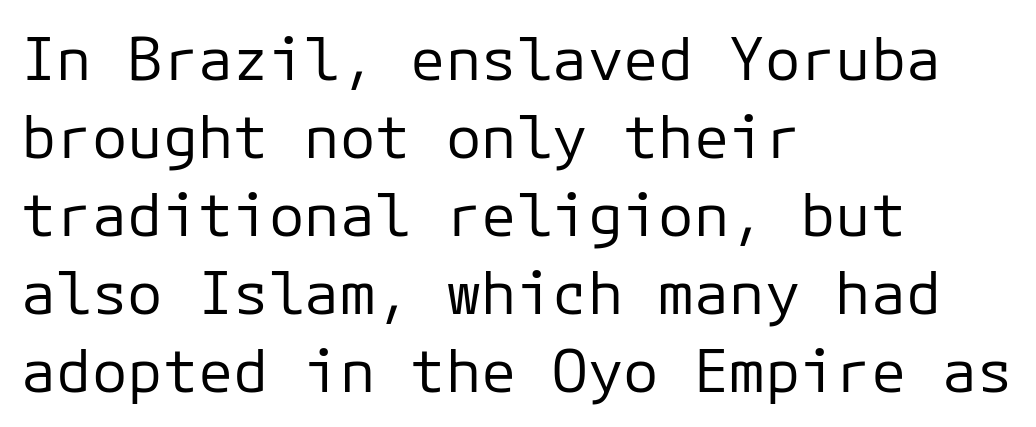
{"serif": "no", "italic": "no", "bold": "no", "weight": "regular", "width": "normal", "stroke_contrast": "low", "x_height": "medium", "underline": "no", "align": "left", "line_spacing": "normal", "line_spacing_ratio": 1.32, "letter_spacing": "normal", "letter_spacing_em": 0.0, "glyph_px": 59}
